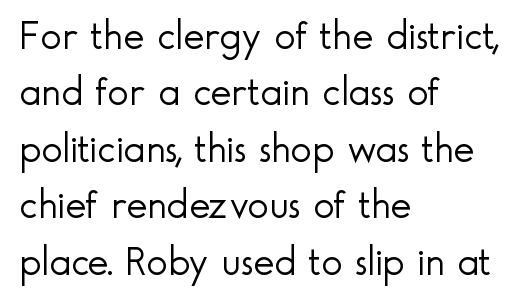
{"serif": "no", "italic": "no", "bold": "no", "weight": "light", "width": "normal", "x_height": "small", "monospaced": "no", "underline": "no", "align": "left", "line_spacing": "normal", "line_spacing_ratio": 1.41, "letter_spacing": "normal", "letter_spacing_em": 0.0, "glyph_px": 40}
